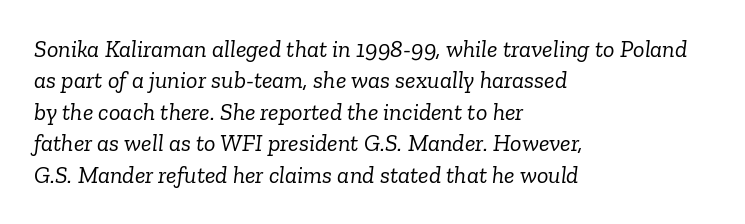
A bare baseline throughout the passage. Heaviness? Minimal to ordinary, like unemphasized prose. Reading down the column, the eye jumps a familiar distance to each next line. Does the lettering tilt? It does — this is italic. This rendering leaves character spacing at its baseline value.
